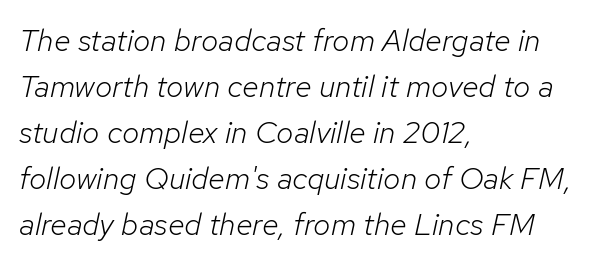
Q: Is the text bold? A: No.
Q: Is the text italic (slanted)? A: Yes, it leans right by about 12 degrees.
Q: Is the text underlined? A: No.
Q: How is the paragraph aligned? A: Left-aligned.
Q: Is the spacing between letters normal or unusually wide? A: Normal.
Q: Is the spacing between lines tight, normal or loose? A: Normal.
Q: Width (condensed, normal, or wide)? A: Normal.
Q: Stroke contrast? A: Low.
Q: x-height? A: Medium.
Q: Monospaced? A: No.
